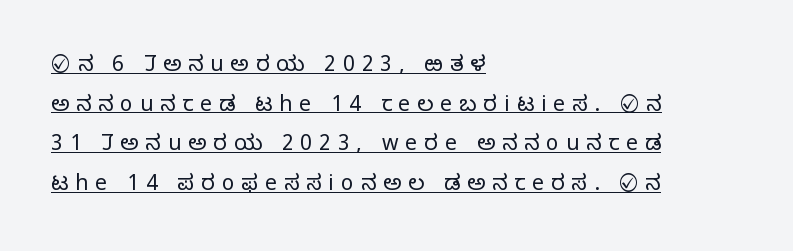
The lettering is marked with a stroke running underneath it. The text block is weighted toward the left margin, trailing off unevenly rightward. These lines have a slow, spaced-out rhythm from letter to letter. Every stem runs plumb, perpendicular to the baseline. The font sits on the lighter half of the weight spectrum, regular included.
